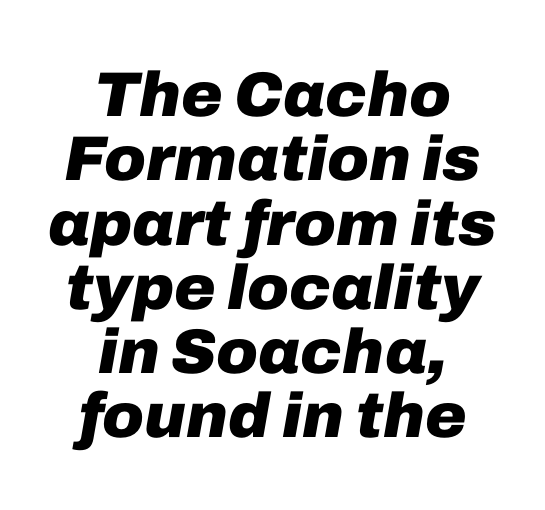
The image shows 63 px heavy type, italic (leaning right); set centered, tight line spacing (1.02x), normal letter spacing, not underlined; low stroke contrast and a medium x-height.
